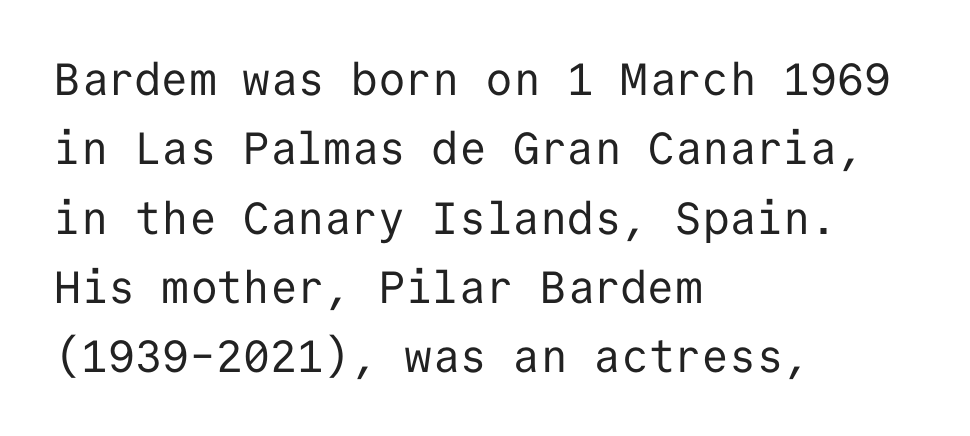
The image shows 45 px regular-weight sans-serif type, upright, monospaced; set left-aligned, normal line spacing (1.54x), normal letter spacing, not underlined; low stroke contrast and a medium x-height.
